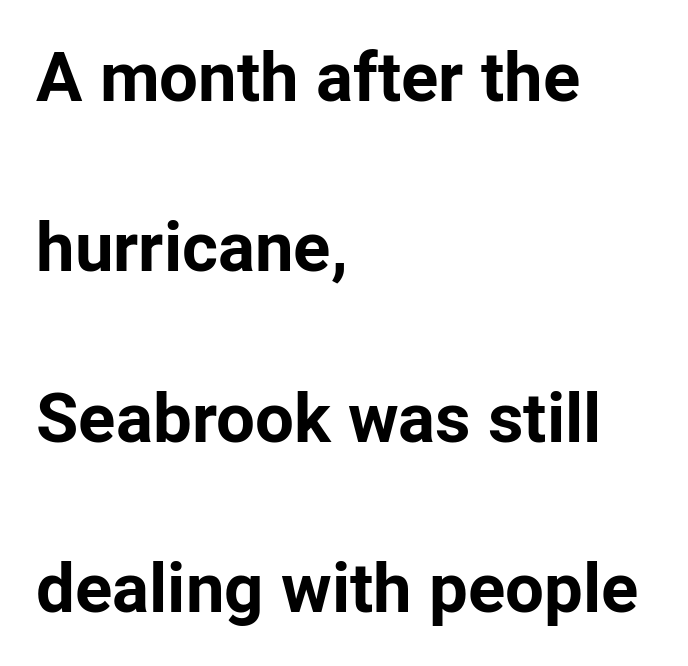
Q: Is the text bold? A: Yes.
Q: Is the text italic (slanted)? A: No, it is upright.
Q: Is the typeface a serif or a sans-serif typeface? A: Sans-serif.
Q: Is the text underlined? A: No.
Q: How is the paragraph aligned? A: Left-aligned.
Q: Is the spacing between letters normal or unusually wide? A: Normal.
Q: Is the spacing between lines tight, normal or loose? A: Loose.
Q: Width (condensed, normal, or wide)? A: Normal.
Q: Stroke contrast? A: Low.
Q: x-height? A: Medium.
Q: Monospaced? A: No.
